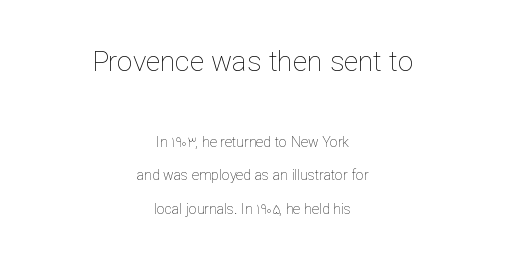
{"italic": "no", "bold": "no", "weight": "thin", "width": "normal", "stroke_contrast": "low", "x_height": "medium", "monospaced": "no", "underline": "no", "align": "center", "line_spacing": "loose", "line_spacing_ratio": 2.4, "letter_spacing": "normal", "letter_spacing_em": 0.0, "larger_block": "first", "size_ratio": 2.0, "glyph_px": 28}
